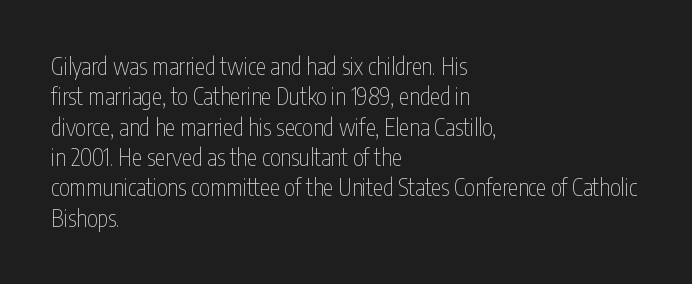
The space directly below the letters is spotless. Caption: standard tracking, unaltered. Vertically, the passage feels balanced, rows spaced as you'd expect. Does the lettering tilt? It doesn't — this is upright.
